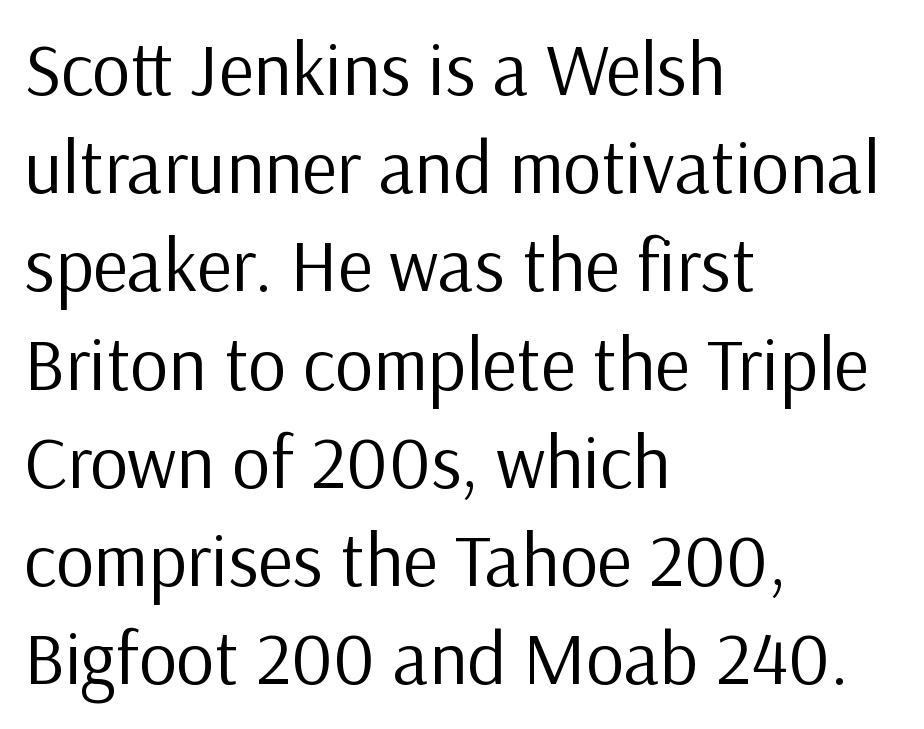
The image shows 75 px regular-weight sans-serif type, upright; set left-aligned, normal line spacing (1.31x), normal letter spacing, not underlined; low stroke contrast and a medium x-height.
